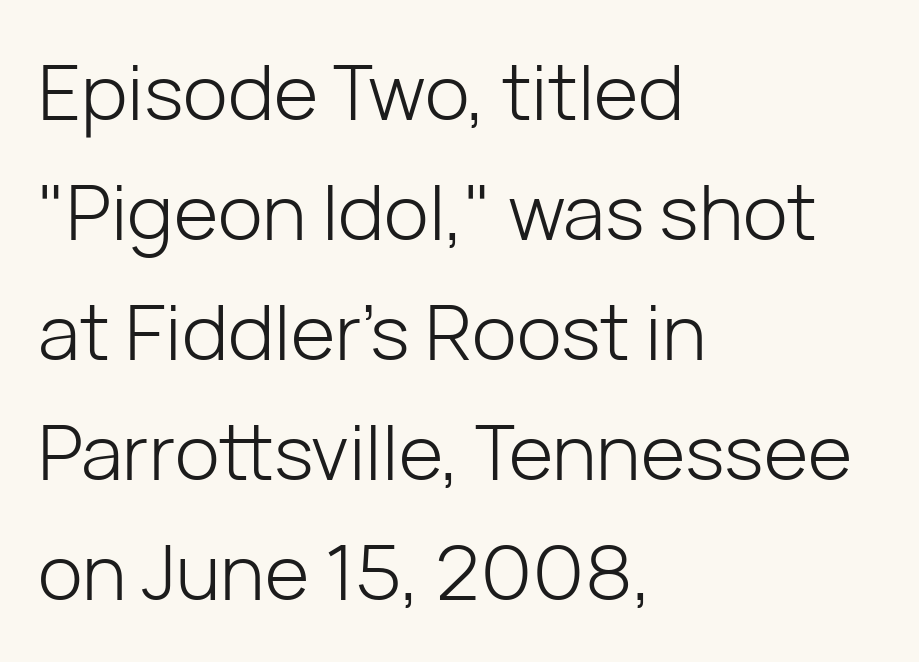
Weight class: somewhere from thin through regular. Observe the ordinary spacing: letters are neighbours, not strangers. I'd call this a sans setting — the letters go barefoot. The passage shown is typed in a proportional face where columns would drift. This block has exactly the height ordinary leading produces.
